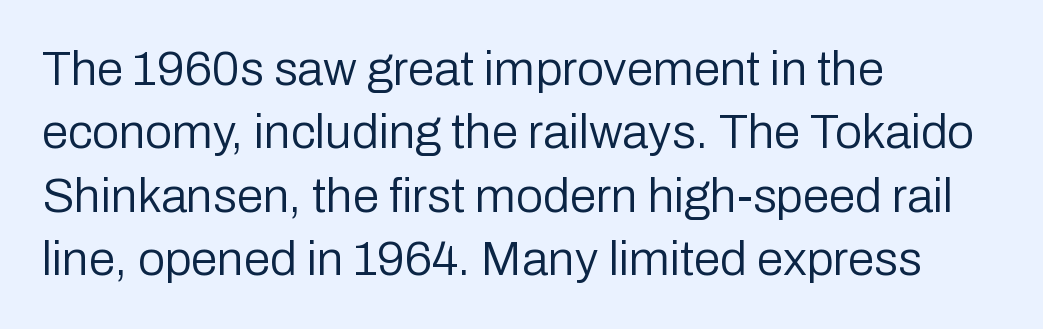
{"serif": "no", "italic": "no", "bold": "no", "weight": "regular", "width": "normal", "stroke_contrast": "low", "x_height": "medium", "monospaced": "no", "underline": "no", "align": "left", "line_spacing": "normal", "line_spacing_ratio": 1.32, "letter_spacing": "normal", "letter_spacing_em": 0.0, "glyph_px": 48}
